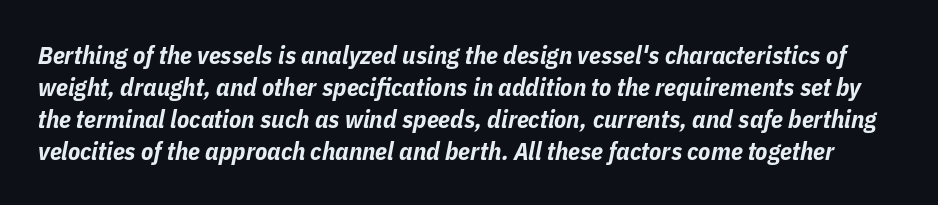
Characters follow at the spacing the type designer built in. If you measured baseline to baseline, you'd find a middling distance. Would a proofreader flag this as italicized? Yes. A bare baseline throughout the passage.
